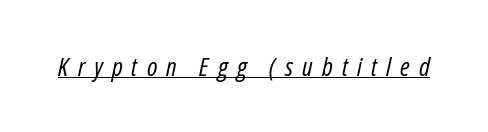
The image shows 26 px text type, italic (leaning right); set unusually wide letter spacing (+0.35 em), underlined.
